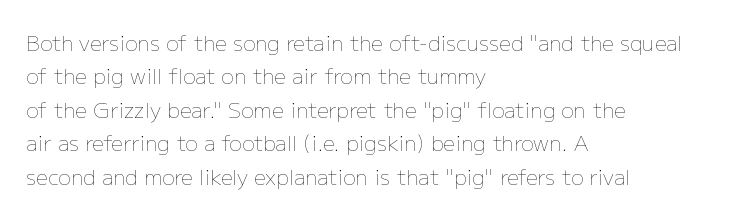
Q: Is the text bold? A: No.
Q: Is the text italic (slanted)? A: No, it is upright.
Q: Is the text underlined? A: No.
Q: How is the paragraph aligned? A: Left-aligned.
Q: Is the spacing between letters normal or unusually wide? A: Normal.
Q: Is the spacing between lines tight, normal or loose? A: Normal.
